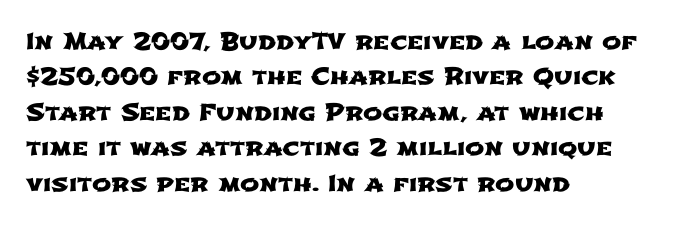
The image shows 23 px text type; set left-aligned, normal line spacing (1.54x), normal letter spacing, not underlined.
